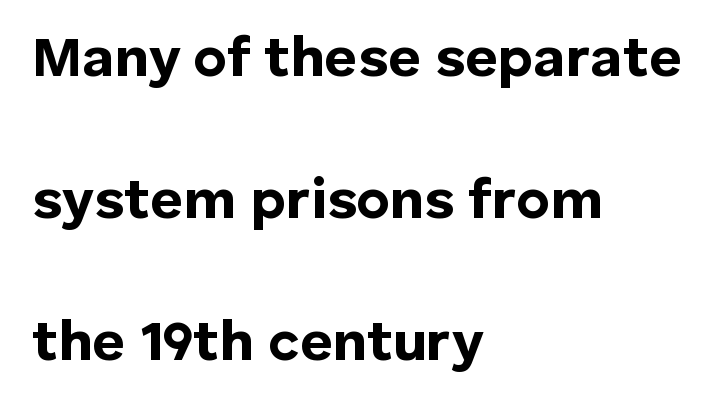
{"serif": "no", "italic": "no", "bold": "yes", "weight": "bold", "width": "normal", "stroke_contrast": "low", "x_height": "medium", "monospaced": "no", "underline": "no", "align": "left", "line_spacing": "loose", "line_spacing_ratio": 2.49, "letter_spacing": "normal", "letter_spacing_em": 0.0, "glyph_px": 57}
